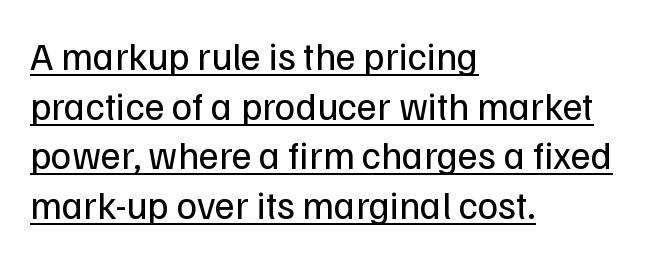
{"serif": "no", "italic": "no", "bold": "no", "weight": "regular", "width": "normal", "stroke_contrast": "low", "x_height": "medium", "monospaced": "no", "underline": "yes", "align": "left", "line_spacing": "normal", "line_spacing_ratio": 1.27, "letter_spacing": "normal", "letter_spacing_em": 0.0, "glyph_px": 39}
